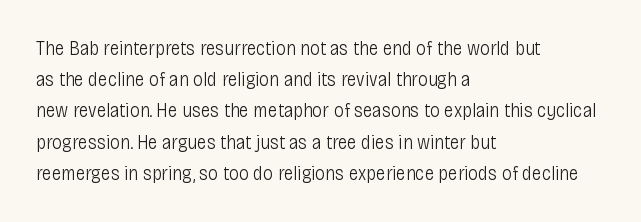
{"italic": "no", "bold": "no", "underline": "no", "align": "left", "line_spacing": "normal", "line_spacing_ratio": 1.56, "letter_spacing": "normal", "letter_spacing_em": 0.0, "glyph_px": 20}
